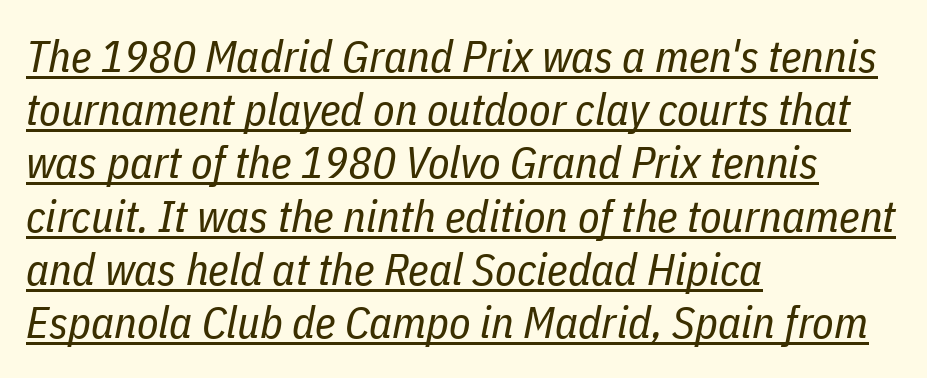
Q: Is the text bold? A: No.
Q: Is the text italic (slanted)? A: Yes, it leans right by about 11 degrees.
Q: Is the text underlined? A: Yes.
Q: How is the paragraph aligned? A: Left-aligned.
Q: Is the spacing between letters normal or unusually wide? A: Normal.
Q: Width (condensed, normal, or wide)? A: Condensed.
Q: Stroke contrast? A: Low.
Q: x-height? A: Medium.
Q: Monospaced? A: No.
